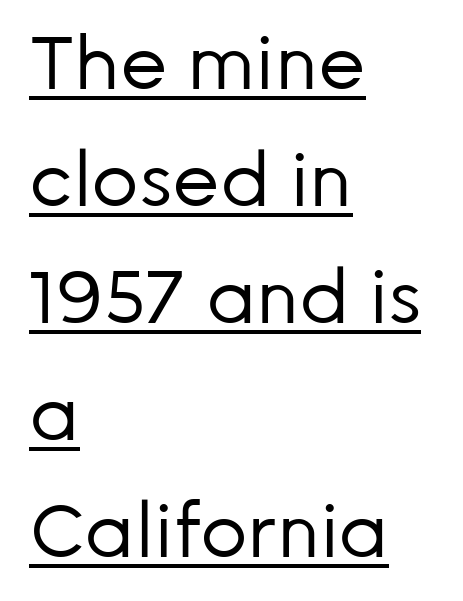
The image shows 74 px regular-weight sans-serif type, upright; set left-aligned, normal line spacing (1.58x), normal letter spacing, underlined; low stroke contrast and a medium x-height.
